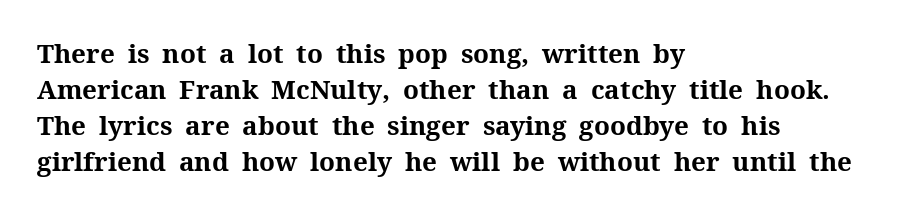
The image shows 26 px bold type, upright; set left-aligned, normal line spacing (1.39x), normal letter spacing, not underlined.
